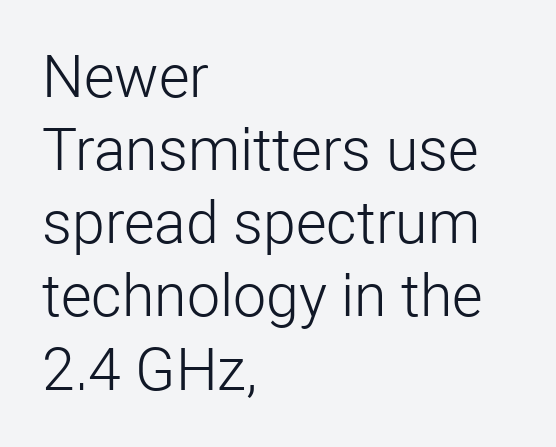
The image shows 59 px light sans-serif type, upright; set left-aligned, line spacing 1.24x, normal letter spacing, not underlined; low stroke contrast and a medium x-height.
